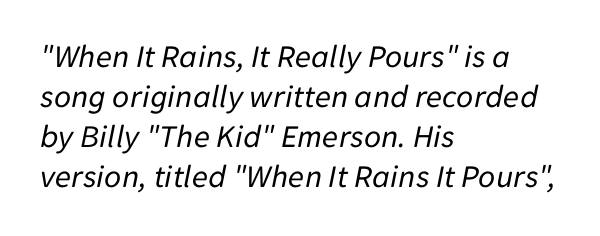
The image shows 33 px regular-weight type, italic (leaning right); set left-aligned, line spacing 1.21x, normal letter spacing, not underlined; low stroke contrast and a medium x-height.
